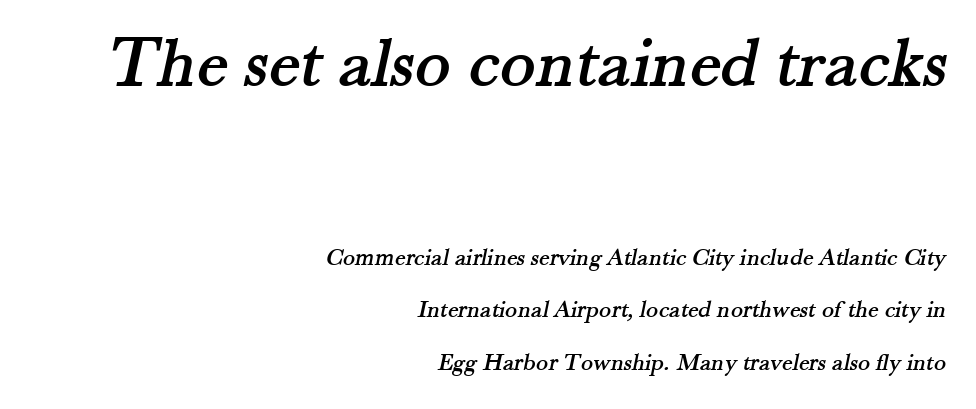
{"serif": "yes", "width": "normal", "stroke_contrast": "medium", "x_height": "small", "monospaced": "no", "underline": "no", "align": "right", "line_spacing": "loose", "line_spacing_ratio": 2.1, "letter_spacing": "normal", "letter_spacing_em": 0.0, "larger_block": "first", "size_ratio": 2.96, "glyph_px": 74}
